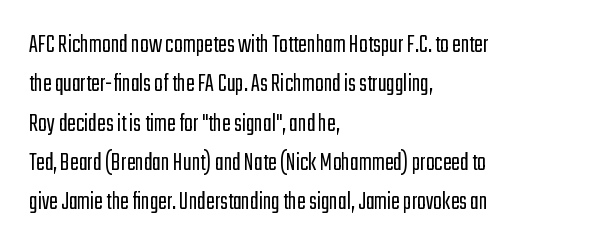
The image shows 26 px text type, upright; set left-aligned, normal line spacing (1.51x), normal letter spacing, not underlined.
